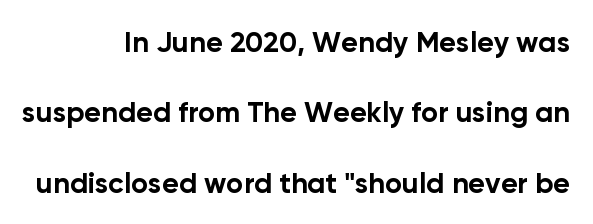
{"serif": "no", "italic": "no", "bold": "yes", "weight": "bold", "width": "normal", "stroke_contrast": "low", "x_height": "medium", "monospaced": "no", "underline": "no", "align": "right", "line_spacing": "loose", "line_spacing_ratio": 2.43, "letter_spacing": "normal", "letter_spacing_em": 0.0, "glyph_px": 29}
